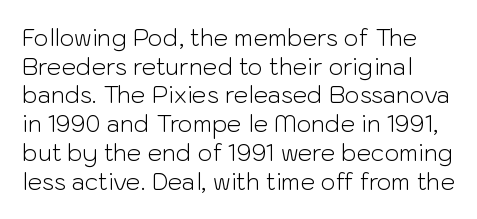
Honestly, the letter spacing is just normal — you wouldn't notice it. Lines of text with bare space underneath. Honestly, the row spacing looks completely unremarkable. Think standard paragraph weight, or any step lighter than that. Ascenders rise straight up at ninety degrees.
